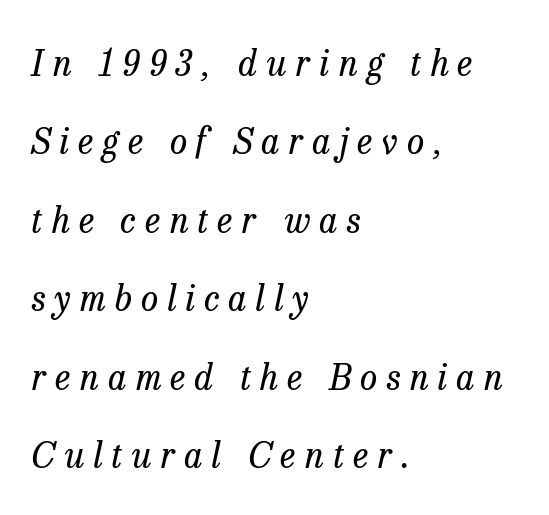
{"serif": "yes", "italic": "yes", "lean": "right", "slant_degrees": 13, "bold": "no", "weight": "regular", "width": "normal", "stroke_contrast": "low", "x_height": "medium", "monospaced": "no", "underline": "no", "align": "left", "line_spacing": "loose", "line_spacing_ratio": 2.24, "letter_spacing": "wide", "letter_spacing_em": 0.26, "glyph_px": 35}
